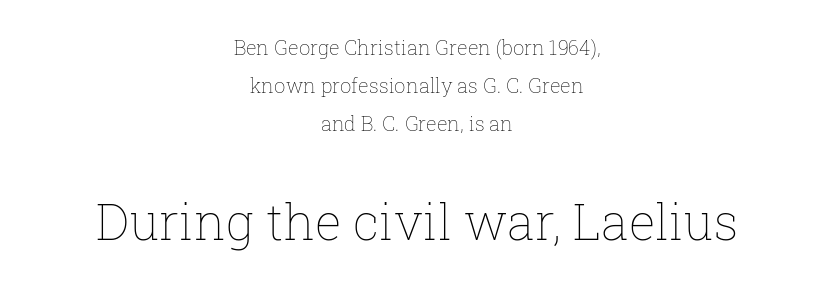
The image shows 50 px thin type, upright; set centered, line spacing 1.89x, normal letter spacing, not underlined; the second (bottom) block is 2.5x larger; low stroke contrast and a medium x-height.
